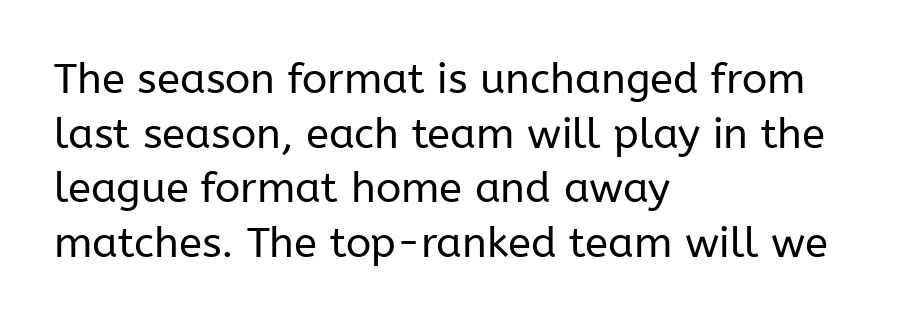
These lines stack with their left ends in a neat column. Is the stroke heavy? The answer is a plain regular-or-lighter. To sum up the face: it is a sans, with no serifs. A typesetter would call this proportional, since set widths differ per character.
